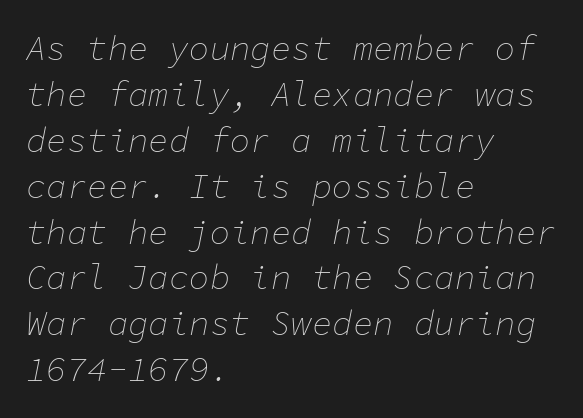
Vertical spacing — default. Observe the lean: these are italic letterforms. Every row of glyphs begins at an identical x-position on the left. Type without underlining. Looks like terminal output: every glyph gets an equal slot. Words appear dense and cohesive because spacing is normal.
